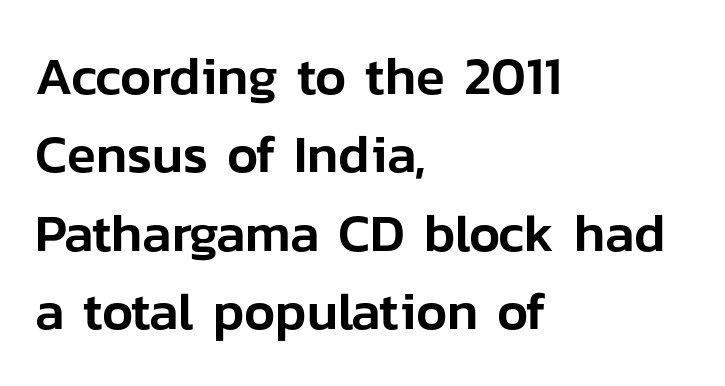
Q: Is the text italic (slanted)? A: No, it is upright.
Q: Is the typeface a serif or a sans-serif typeface? A: Sans-serif.
Q: Is the text underlined? A: No.
Q: How is the paragraph aligned? A: Left-aligned.
Q: Is the spacing between letters normal or unusually wide? A: Normal.
Q: Is the spacing between lines tight, normal or loose? A: Normal.
Q: Width (condensed, normal, or wide)? A: Normal.
Q: Stroke contrast? A: Low.
Q: x-height? A: Medium.
Q: Monospaced? A: No.
